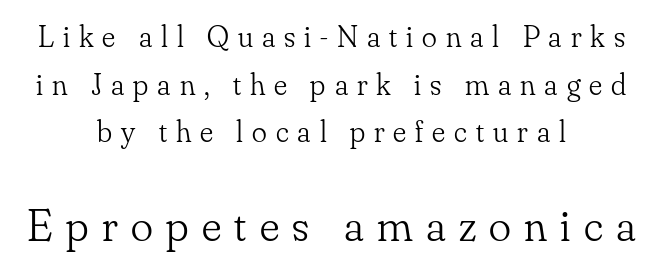
The image shows 46 px light serif type, upright; set centered, normal line spacing (1.54x), unusually wide letter spacing (+0.29 em), not underlined; the second (bottom) block is 1.48x larger; low stroke contrast and a small x-height.
